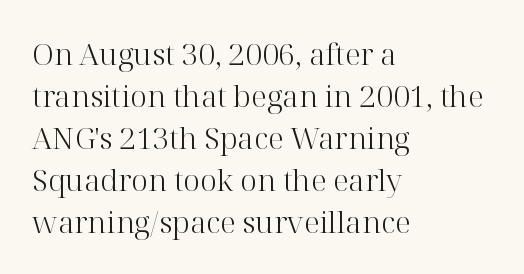
Q: Is the text bold? A: No.
Q: Is the text italic (slanted)? A: No, it is upright.
Q: Is the typeface a serif or a sans-serif typeface? A: Serif.
Q: Is the text underlined? A: No.
Q: How is the paragraph aligned? A: Left-aligned.
Q: Is the spacing between letters normal or unusually wide? A: Normal.
Q: Is the spacing between lines tight, normal or loose? A: Normal.
Q: Width (condensed, normal, or wide)? A: Normal.
Q: Stroke contrast? A: High.
Q: x-height? A: Medium.
Q: Monospaced? A: No.
